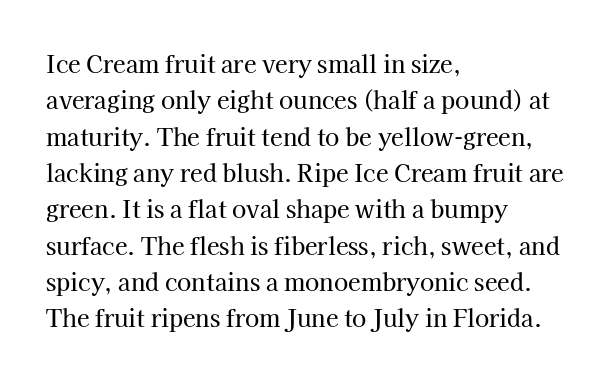
The image shows 23 px text type, upright; set left-aligned, normal line spacing (1.58x), normal letter spacing, not underlined.
